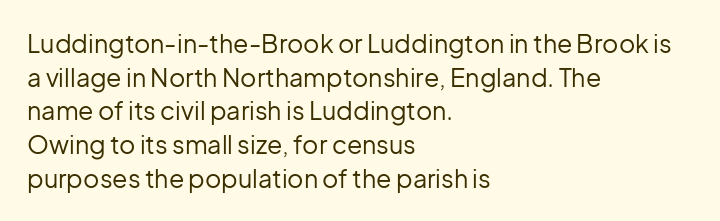
Honestly, there is no underline to notice here at all. When letters stand straight like this, we call the style roman or upright. The passage shown stacks its lines at a standard gap. Horizontal alignment here is leftward, the default for most running prose. Ink coverage per letter is moderate at most.
